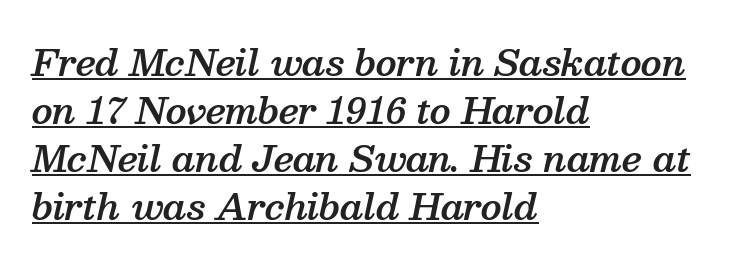
I'd describe the lettering as semibold — firm but not a full bold. A baseline rule has been typeset under these characters. You could not count columns in this text — the font is proportionally spaced. In terms of letterform style, serifs are clearly present.
